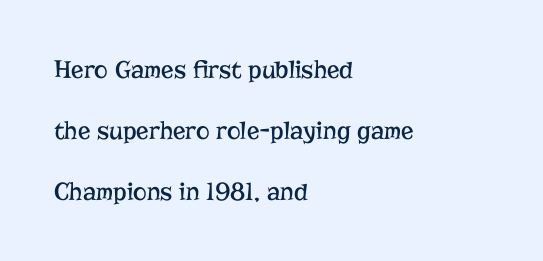
The typesetter chose a ragged-right arrangement here. Beneath every word, the page is bare. Is the stroke heavy? The answer is a plain regular-or-lighter. The letters stand straight up with perfectly vertical stems.
